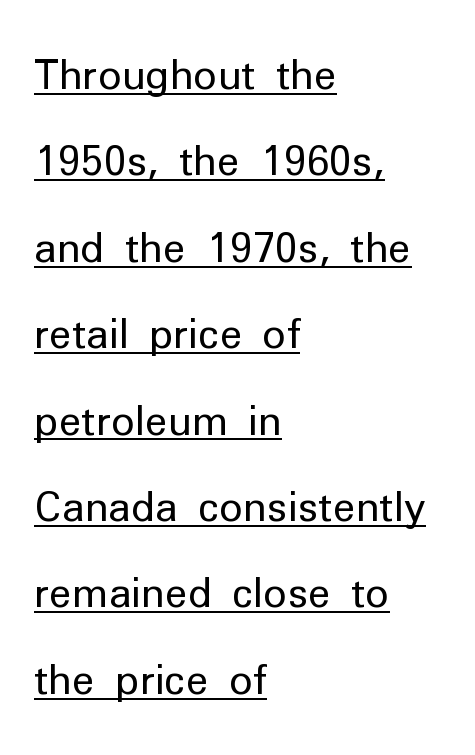
{"serif": "no", "italic": "no", "bold": "no", "weight": "regular", "width": "normal", "stroke_contrast": "low", "x_height": "medium", "monospaced": "no", "underline": "yes", "align": "left", "line_spacing": "loose", "line_spacing_ratio": 2.16, "letter_spacing": "normal", "letter_spacing_em": 0.0, "glyph_px": 40}
